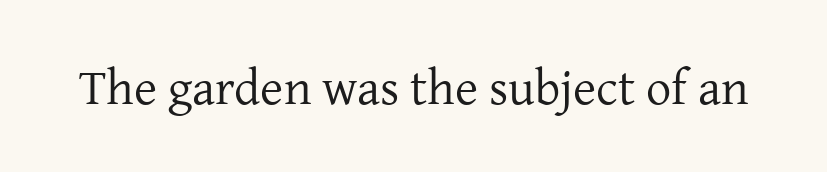
Q: Is the text bold? A: No.
Q: Is the text italic (slanted)? A: No, it is upright.
Q: Is the typeface a serif or a sans-serif typeface? A: Serif.
Q: Is the text underlined? A: No.
Q: Is the spacing between letters normal or unusually wide? A: Normal.
Q: Width (condensed, normal, or wide)? A: Normal.
Q: Stroke contrast? A: Low.
Q: x-height? A: Medium.
Q: Monospaced? A: No.
